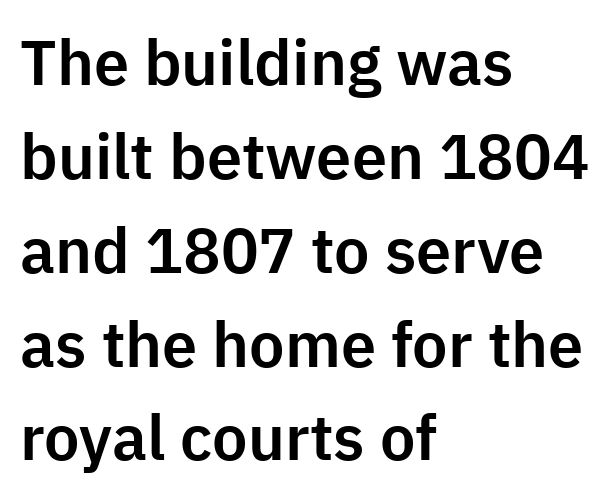
{"serif": "no", "italic": "no", "width": "normal", "stroke_contrast": "low", "x_height": "medium", "monospaced": "no", "underline": "no", "align": "left", "line_spacing": "normal", "line_spacing_ratio": 1.49, "letter_spacing": "normal", "letter_spacing_em": 0.0, "glyph_px": 63}
